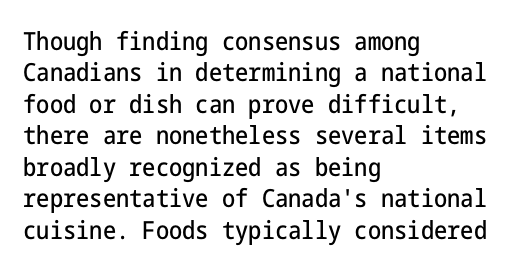
Q: Is the text italic (slanted)? A: No, it is upright.
Q: Is the text underlined? A: No.
Q: How is the paragraph aligned? A: Left-aligned.
Q: Is the spacing between letters normal or unusually wide? A: Normal.
Q: Is the spacing between lines tight, normal or loose? A: Normal.
